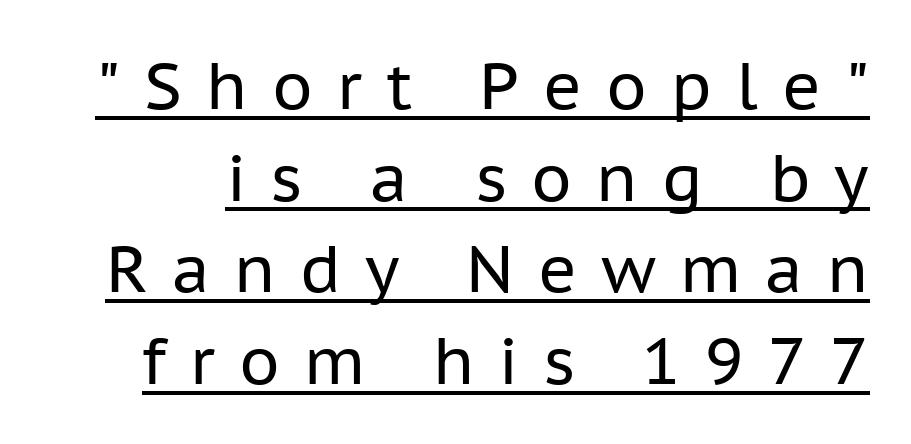
{"serif": "no", "italic": "no", "bold": "no", "weight": "regular", "width": "normal", "stroke_contrast": "low", "x_height": "medium", "monospaced": "no", "underline": "yes", "line_spacing": "normal", "line_spacing_ratio": 1.41, "letter_spacing": "wide", "letter_spacing_em": 0.37, "glyph_px": 65}
